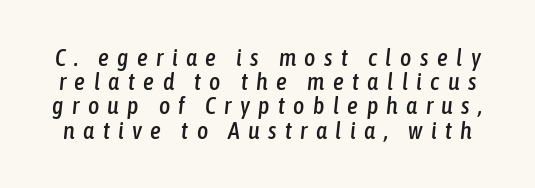
The image shows 24 px text type, italic (leaning right); set tight line spacing (1.01x), unusually wide letter spacing (+0.35 em), not underlined.
